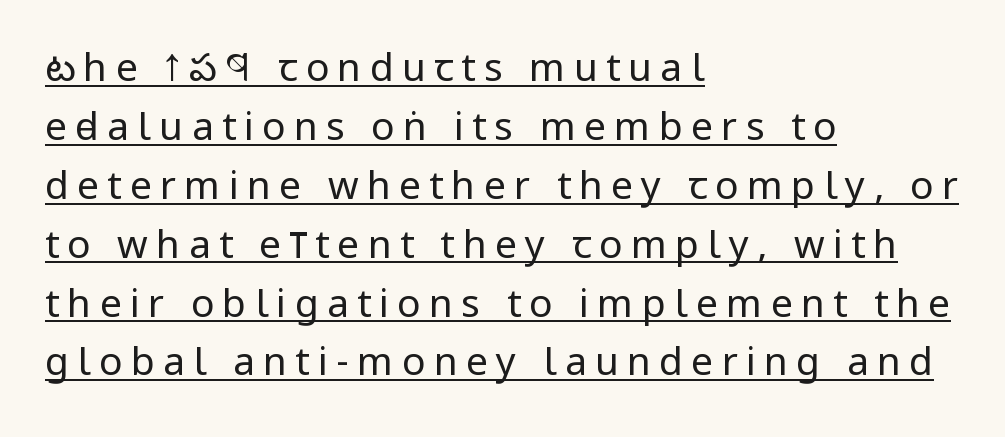
The image shows 39 px regular-weight, condensed sans-serif type, upright; set left-aligned, normal line spacing (1.51x), unusually wide letter spacing (+0.21 em), underlined; low stroke contrast and a large x-height.
